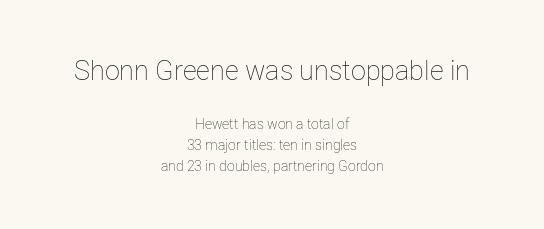
Check the space under the baseline: it is left empty. The weight tops out at a normal text grade. Summary of vertical rhythm: regular, with standard interline spacing. Visually, the top section dominates because its glyphs are scaled up. Tracking here is standard; glyphs follow each other at the usual distance. No italicization has been applied; the sample stays upright.
